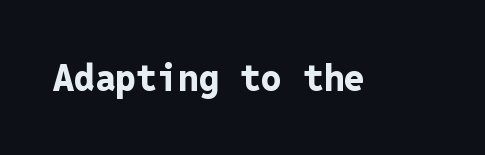
The image shows 37 px bold sans-serif type, upright, monospaced; set normal letter spacing, not underlined; low stroke contrast and a medium x-height.
